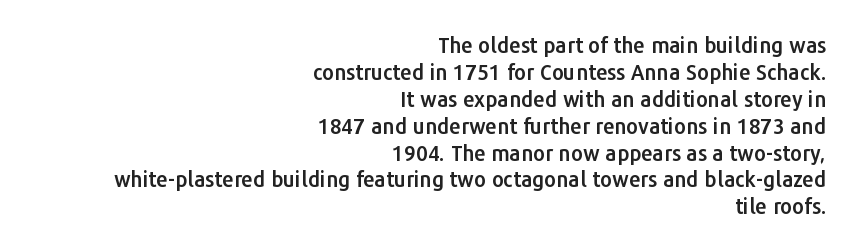
A typesetter would mark this as roman, not italic. A bare baseline throughout the passage. The passage shown has conventional tracking throughout. The block of text has a typical density, with ordinary space between rows. These lines are set flush right with a ragged left edge.
